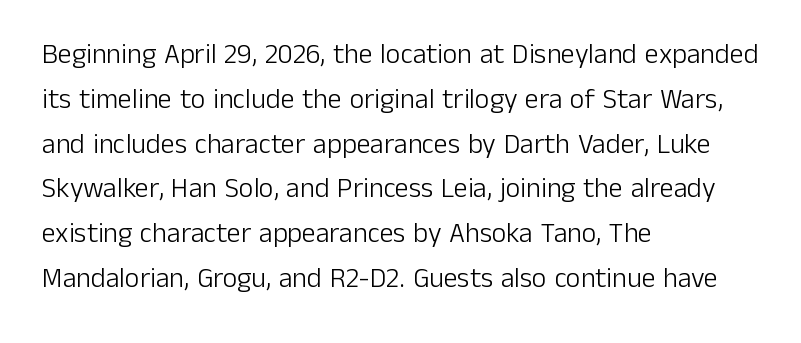
{"serif": "no", "italic": "no", "bold": "no", "weight": "light", "width": "normal", "stroke_contrast": "low", "x_height": "medium", "monospaced": "no", "underline": "no", "align": "left", "line_spacing": "normal", "line_spacing_ratio": 1.6, "letter_spacing": "normal", "letter_spacing_em": 0.0, "glyph_px": 28}
